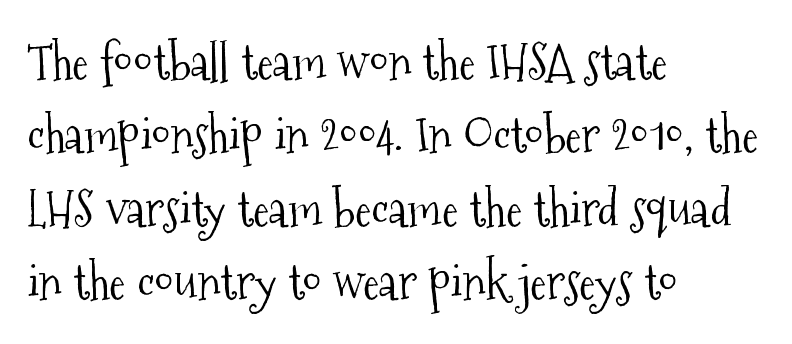
The image shows 49 px light, condensed serif type, upright; set left-aligned, normal line spacing (1.5x), normal letter spacing, not underlined; medium stroke contrast and a medium x-height.
